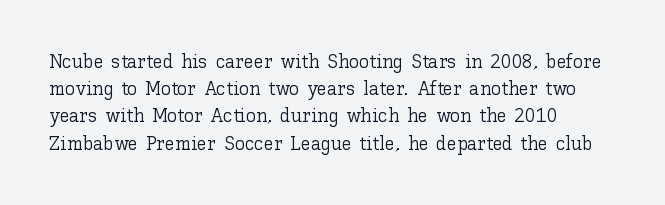
Q: Is the text bold? A: No.
Q: Is the text italic (slanted)? A: No, it is upright.
Q: Is the text underlined? A: No.
Q: How is the paragraph aligned? A: Left-aligned.
Q: Is the spacing between letters normal or unusually wide? A: Normal.
Q: Is the spacing between lines tight, normal or loose? A: Normal.
